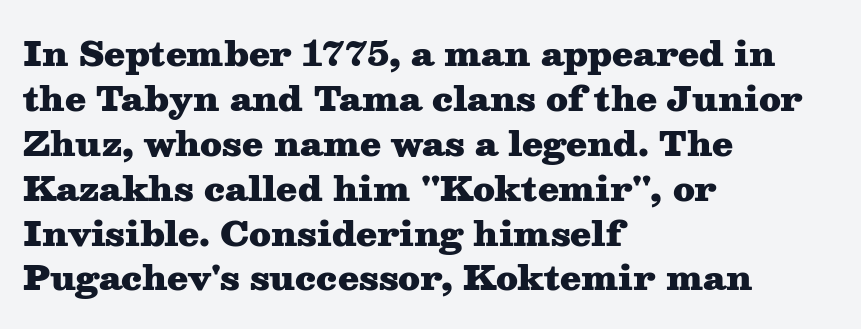
Plenty of ink on the page — the face is bold. Letterform terminals end in serifs throughout the passage. If you drew a ruler down the left edge, every line would touch it. A roman cut, with each character standing at attention. A bare baseline throughout the passage.
